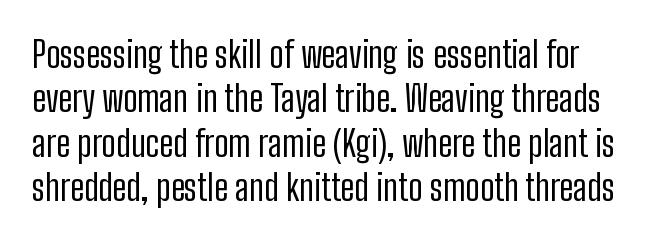
{"serif": "no", "italic": "no", "bold": "no", "weight": "regular", "width": "condensed", "stroke_contrast": "low", "x_height": "medium", "monospaced": "no", "underline": "no", "line_spacing_ratio": 1.23, "letter_spacing": "normal", "letter_spacing_em": 0.0, "glyph_px": 36}
